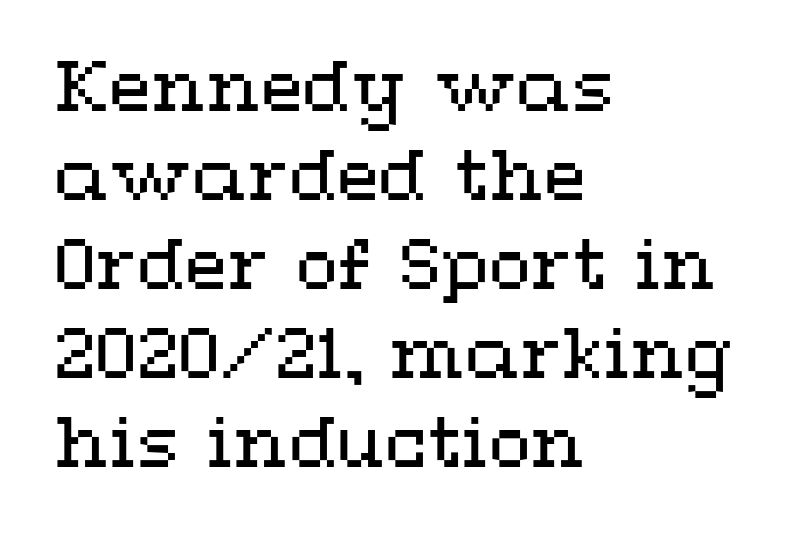
Q: Is the text bold? A: No.
Q: Is the text italic (slanted)? A: No, it is upright.
Q: Is the text underlined? A: No.
Q: How is the paragraph aligned? A: Left-aligned.
Q: Is the spacing between letters normal or unusually wide? A: Normal.
Q: Is the spacing between lines tight, normal or loose? A: Normal.
Q: Width (condensed, normal, or wide)? A: Wide.
Q: Stroke contrast? A: Medium.
Q: x-height? A: Medium.
Q: Monospaced? A: No.
